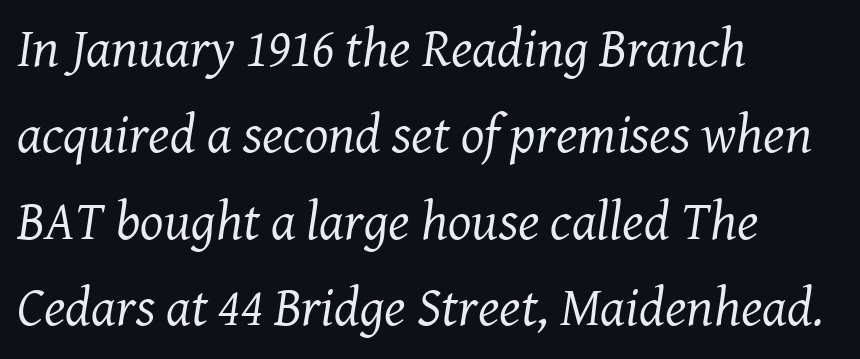
{"serif": "yes", "italic": "yes", "lean": "right", "slant_degrees": 8, "bold": "no", "weight": "regular", "width": "normal", "stroke_contrast": "medium", "x_height": "medium", "monospaced": "no", "underline": "no", "align": "left", "line_spacing": "normal", "line_spacing_ratio": 1.57, "letter_spacing": "normal", "letter_spacing_em": 0.0, "glyph_px": 55}
